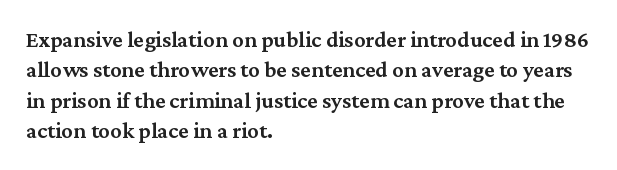
{"italic": "no", "bold": "semi", "underline": "no", "align": "left", "line_spacing": "normal", "line_spacing_ratio": 1.32, "letter_spacing": "normal", "letter_spacing_em": 0.0, "glyph_px": 23}
